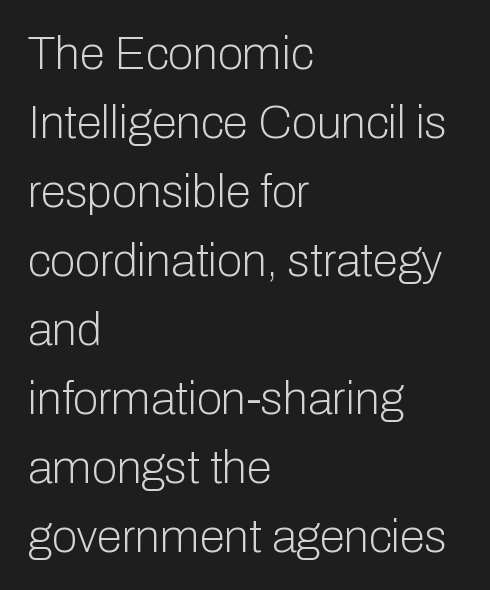
The baseline area is clear. Nothing heavy about these letters — not bold at all. Varying glyph widths throughout — classic text-font behaviour. Regarding serifs, this sample does without them.
